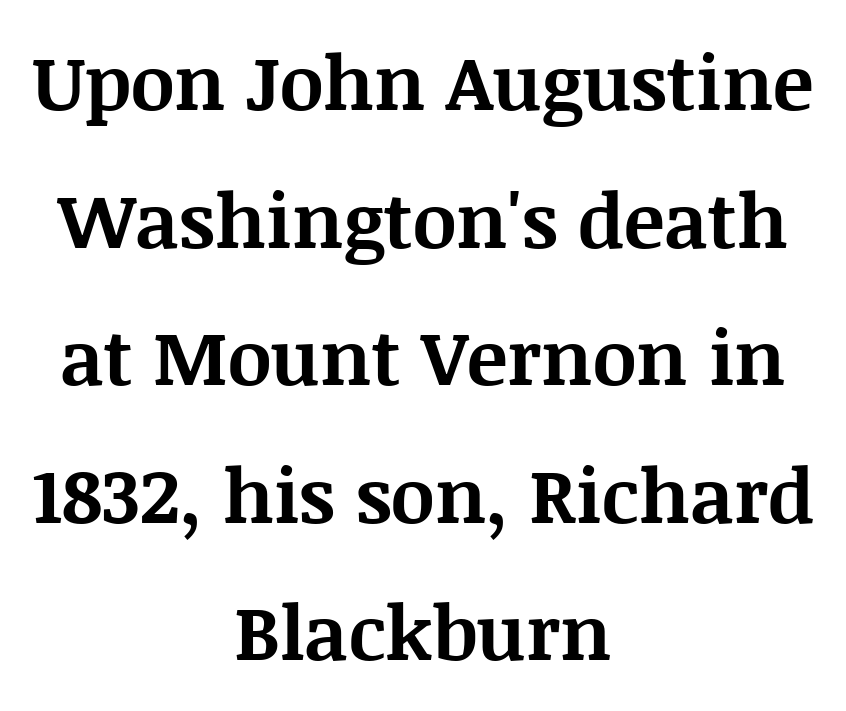
Glyph-to-glyph distance matches everyday printed text. As a designer I'd log this as weight 700, bold. The glyphs in this specimen are seriffed. The zone under the glyphs is completely vacant. The paragraph shown floats in the horizontal middle. When letters stand straight like this, we call the style roman or upright.
